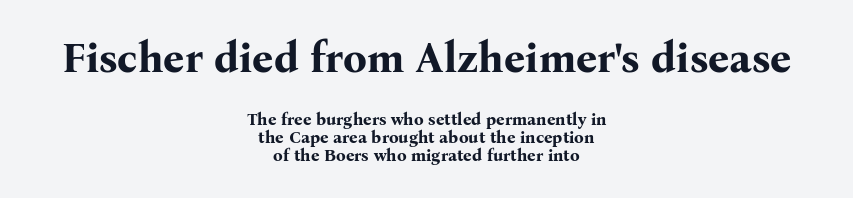
Q: Is the text bold? A: Yes.
Q: Is the text italic (slanted)? A: No, it is upright.
Q: Is the typeface a serif or a sans-serif typeface? A: Serif.
Q: Is the text underlined? A: No.
Q: How is the paragraph aligned? A: Centered.
Q: Is the spacing between letters normal or unusually wide? A: Normal.
Q: Is the spacing between lines tight, normal or loose? A: Tight.
Q: Which block of text is set in a larger size, the first (top) or the second (bottom)? A: The first (top) one.
Q: Width (condensed, normal, or wide)? A: Normal.
Q: Stroke contrast? A: Medium.
Q: x-height? A: Medium.
Q: Monospaced? A: No.
